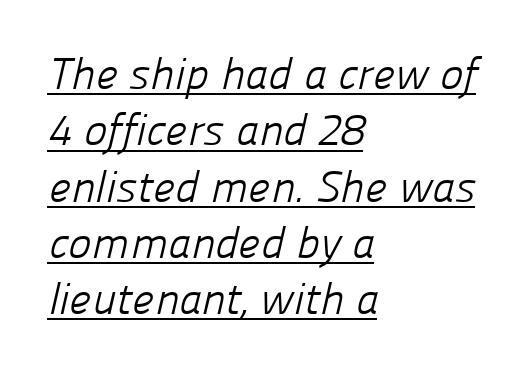
Q: Is the text bold? A: No.
Q: Is the typeface a serif or a sans-serif typeface? A: Sans-serif.
Q: Is the text underlined? A: Yes.
Q: How is the paragraph aligned? A: Left-aligned.
Q: Is the spacing between letters normal or unusually wide? A: Normal.
Q: Is the spacing between lines tight, normal or loose? A: Normal.
Q: Width (condensed, normal, or wide)? A: Normal.
Q: Stroke contrast? A: Low.
Q: x-height? A: Medium.
Q: Monospaced? A: No.
